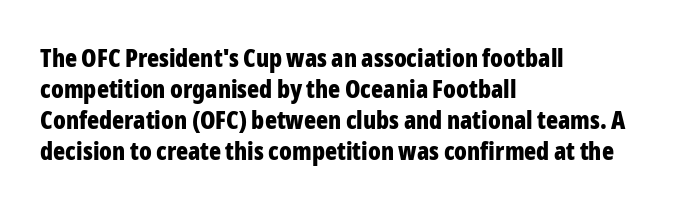
{"italic": "no", "bold": "yes", "underline": "no", "align": "left", "line_spacing_ratio": 1.24, "letter_spacing": "normal", "letter_spacing_em": 0.0, "glyph_px": 25}
